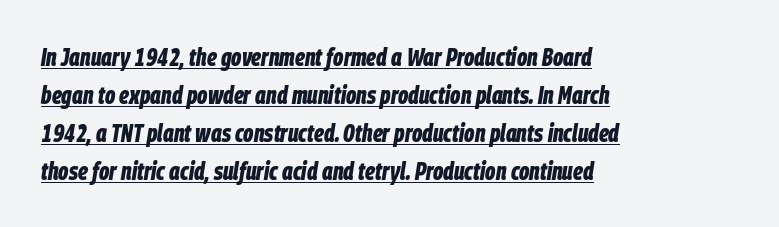
The image shows 25 px bold type, italic (leaning right); set left-aligned, normal line spacing (1.52x), normal letter spacing, underlined.
